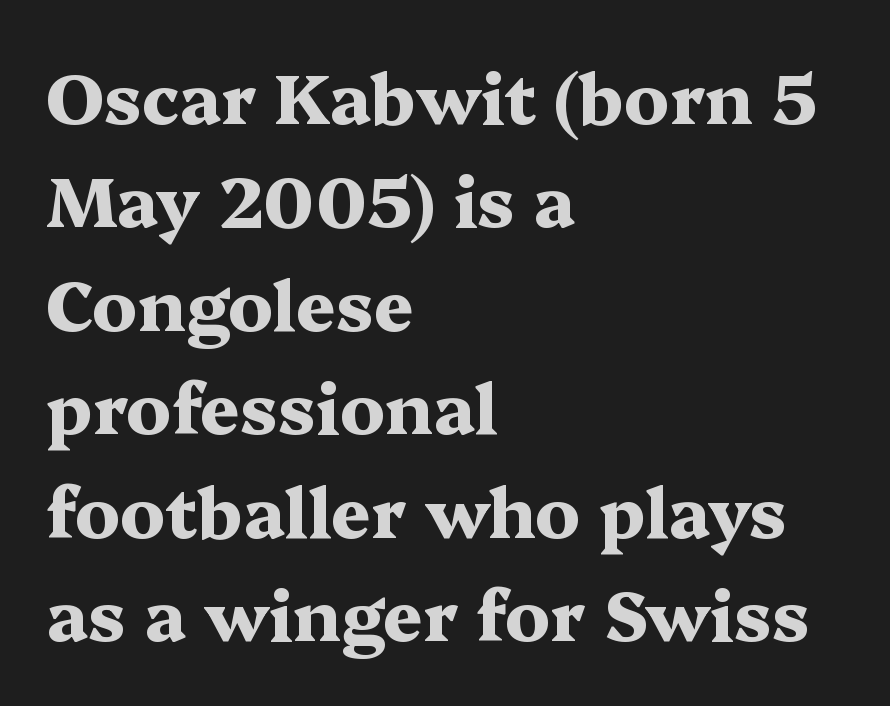
The image shows 69 px heavy, wide serif type, upright; set left-aligned, normal line spacing (1.5x), normal letter spacing, not underlined; medium stroke contrast and a medium x-height.
